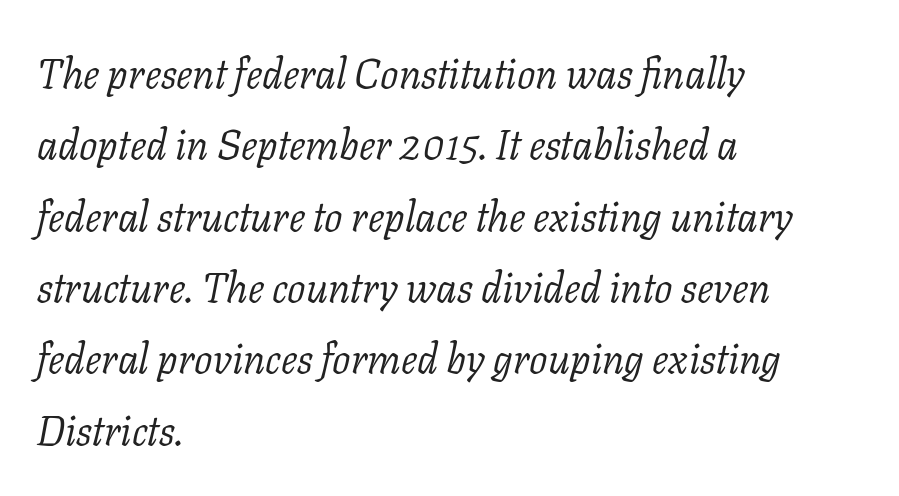
The image shows 41 px light serif type, italic (leaning right); set left-aligned, line spacing 1.74x, normal letter spacing, not underlined; low stroke contrast and a medium x-height.
